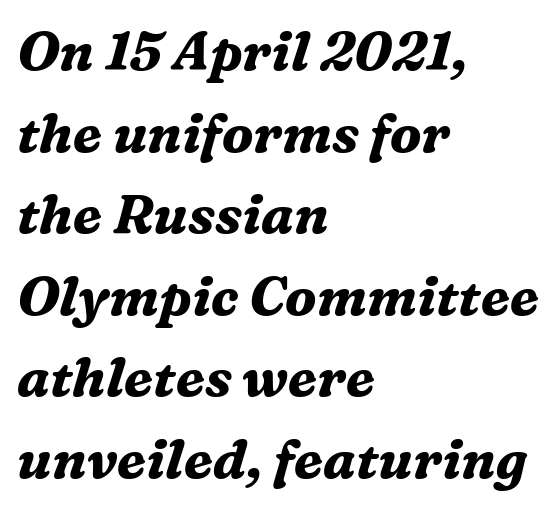
The image shows 54 px bold serif type, italic (leaning right); set left-aligned, normal line spacing (1.51x), normal letter spacing, not underlined; medium stroke contrast and a medium x-height.
